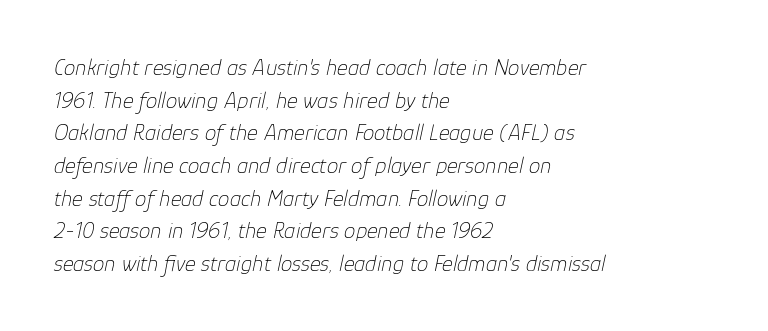
The image shows 23 px text type, italic (leaning right); set left-aligned, normal line spacing (1.42x), normal letter spacing, not underlined.
